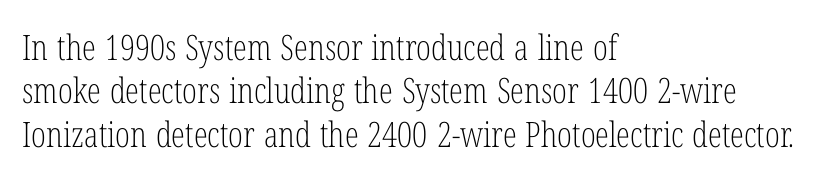
Q: Is the text bold? A: No.
Q: Is the text italic (slanted)? A: No, it is upright.
Q: Is the typeface a serif or a sans-serif typeface? A: Serif.
Q: Is the text underlined? A: No.
Q: How is the paragraph aligned? A: Left-aligned.
Q: Is the spacing between letters normal or unusually wide? A: Normal.
Q: Width (condensed, normal, or wide)? A: Condensed.
Q: Stroke contrast? A: Low.
Q: x-height? A: Medium.
Q: Monospaced? A: No.
